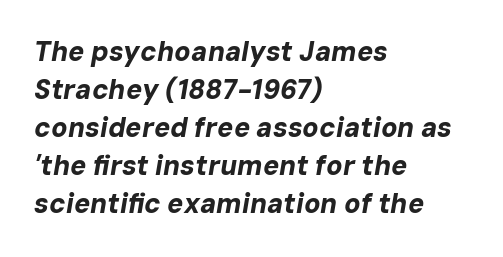
The image shows 27 px bold type, italic (leaning right); set left-aligned, normal line spacing (1.41x), normal letter spacing, not underlined.
